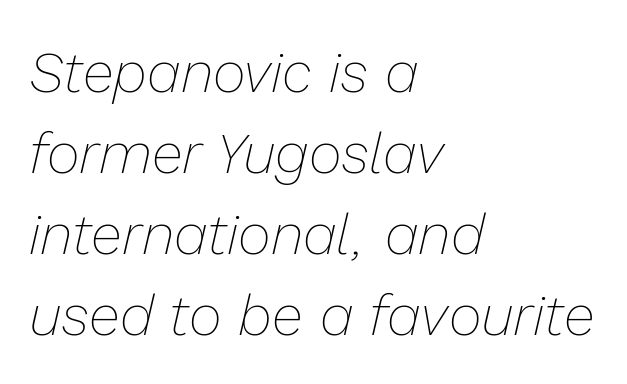
Here the designer chose a conventional face with non-uniform glyph widths. Which margin do the lines hug? The left one — the right edge is uneven. One glance says typical: line gaps are just what's usual. Has an underline been added? It has not.
